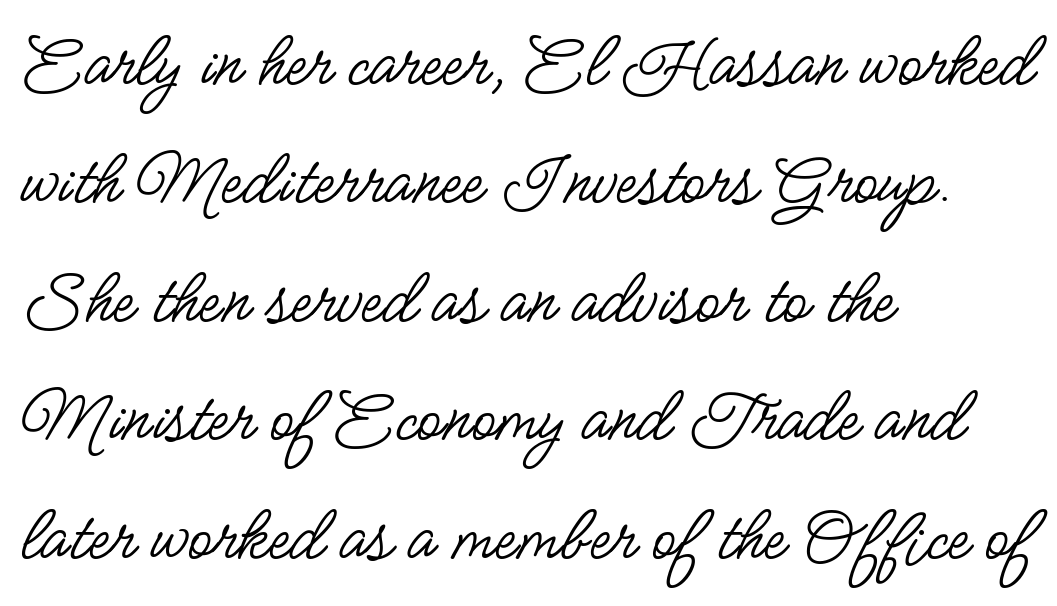
Nothing heavy about these letters — not bold at all. The rendering shows plain stroke endings on the letterforms — a sans-serif design. The strip under each line holds only bare page. The rendering uses natural spacing where letterforms have individual widths. Tracking value appears to be zero — textbook default spacing.
